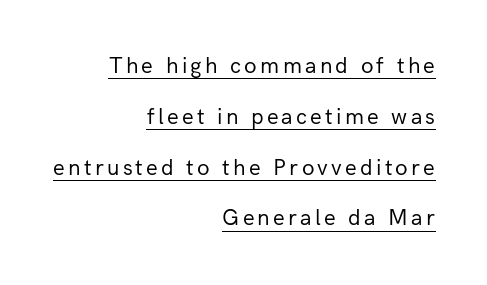
The image shows 23 px text type, upright; set right-aligned, loose line spacing (2.21x), underlined.
